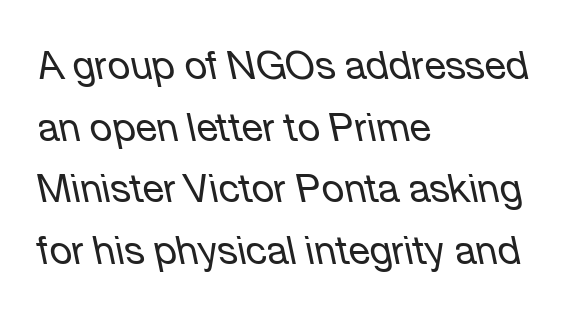
The image shows 39 px regular-weight type, italic (leaning left); set left-aligned, normal line spacing (1.58x), normal letter spacing, not underlined; low stroke contrast and a medium x-height.
